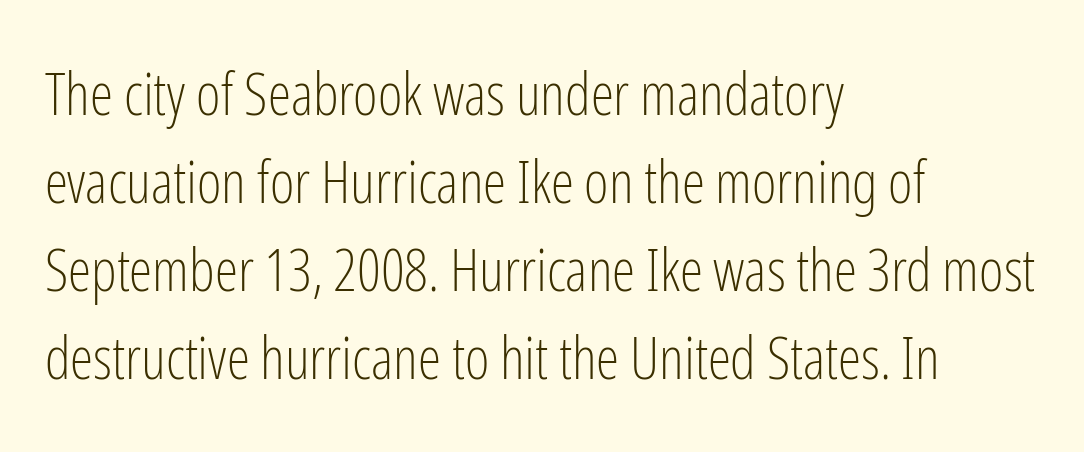
Q: Is the text bold? A: No.
Q: Is the text italic (slanted)? A: No, it is upright.
Q: Is the typeface a serif or a sans-serif typeface? A: Sans-serif.
Q: Is the text underlined? A: No.
Q: How is the paragraph aligned? A: Left-aligned.
Q: Is the spacing between letters normal or unusually wide? A: Normal.
Q: Is the spacing between lines tight, normal or loose? A: Normal.
Q: Width (condensed, normal, or wide)? A: Condensed.
Q: Stroke contrast? A: Low.
Q: x-height? A: Medium.
Q: Monospaced? A: No.
